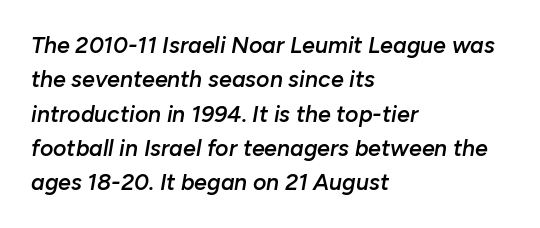
The image shows 23 px text type, italic (leaning right); set left-aligned, normal line spacing (1.49x), normal letter spacing, not underlined.
